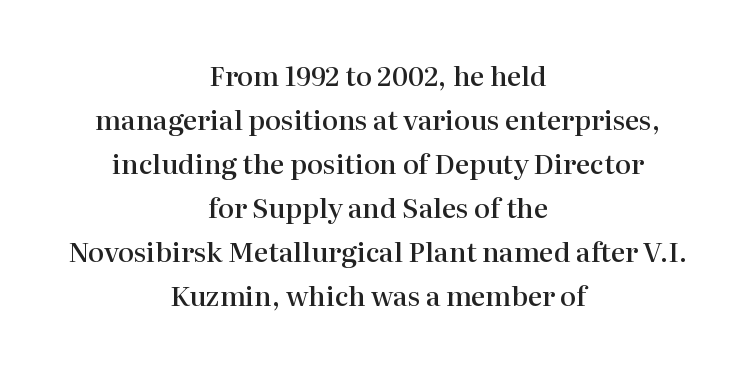
{"italic": "no", "bold": "semi", "underline": "no", "align": "center", "line_spacing": "normal", "line_spacing_ratio": 1.63, "letter_spacing": "normal", "letter_spacing_em": 0.0, "glyph_px": 27}
